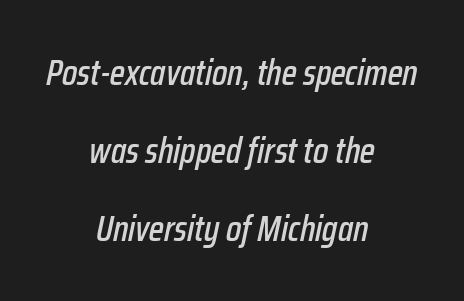
{"italic": "yes", "lean": "right", "slant_degrees": 12, "width": "condensed", "stroke_contrast": "low", "x_height": "medium", "monospaced": "no", "underline": "no", "align": "center", "line_spacing": "loose", "line_spacing_ratio": 2.16, "letter_spacing": "normal", "letter_spacing_em": 0.0, "glyph_px": 36}
